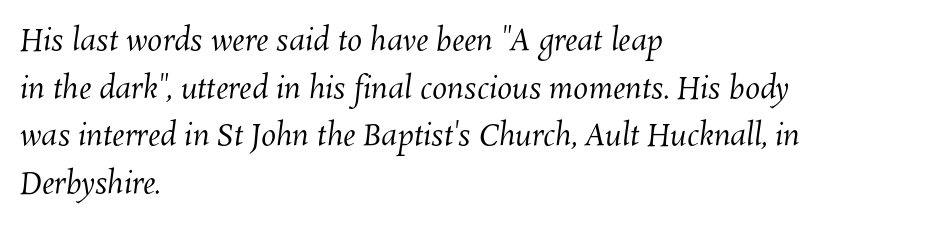
Q: Is the text bold? A: No.
Q: Is the text underlined? A: No.
Q: How is the paragraph aligned? A: Left-aligned.
Q: Is the spacing between letters normal or unusually wide? A: Normal.
Q: Is the spacing between lines tight, normal or loose? A: Normal.
Q: Width (condensed, normal, or wide)? A: Normal.
Q: Stroke contrast? A: Medium.
Q: x-height? A: Medium.
Q: Monospaced? A: No.
